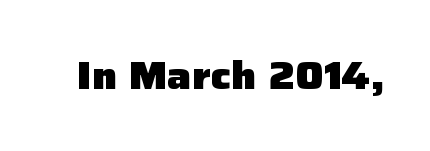
Here the designer chose a conventional face with non-uniform glyph widths. No word sits above an underline. This is roman type, the default non-slanted kind. Look at the tracking — it's just the regular setting, nothing added. Are there feet on the stems? There aren't — it's a sans. Compared with an ordinary text face, these strokes are far heavier — a full bold.
